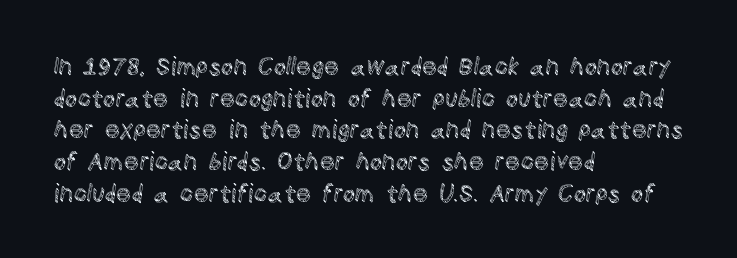
The letterforms sit shoulder to shoulder at normal distance. In terms of leading, this rendering sits right in the middle. The rendering anchors every line to the left-hand side.
